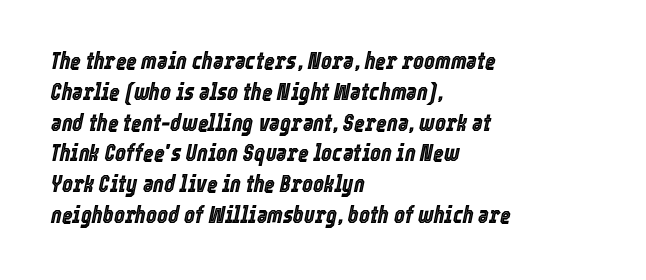
Q: Is the text italic (slanted)? A: Yes, it leans right by about 12 degrees.
Q: Is the text underlined? A: No.
Q: How is the paragraph aligned? A: Left-aligned.
Q: Is the spacing between letters normal or unusually wide? A: Normal.
Q: Is the spacing between lines tight, normal or loose? A: Normal.
